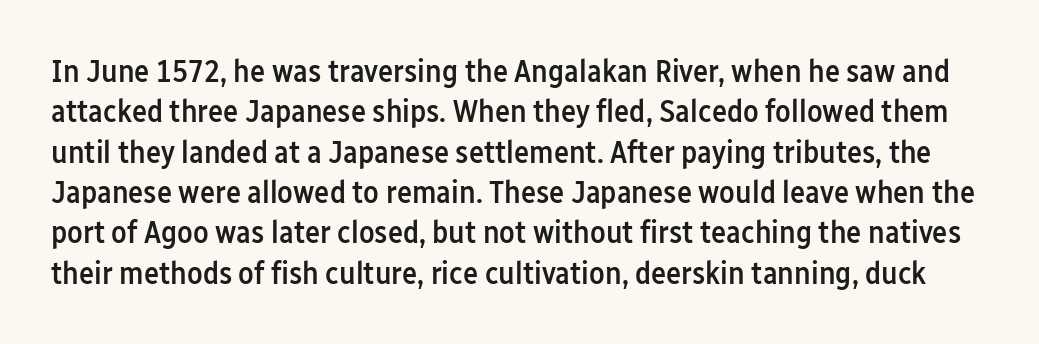
Vertical strokes here are truly vertical. The gaps between neighbouring characters are ordinary and unremarkable. Anything drawn beneath the words? Only blank space. Successive baselines arrive at the customary interval.
